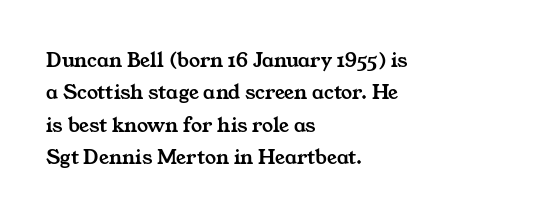
The image shows 22 px text type; set left-aligned, normal line spacing (1.47x), normal letter spacing, not underlined.
